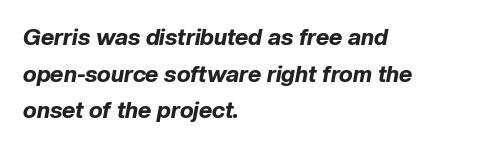
Lines of text with bare space underneath. Every character sits at an angle, as italics do. Between one letter and the next there's only the usual sliver of space. The paragraph shown leans on its left margin.
